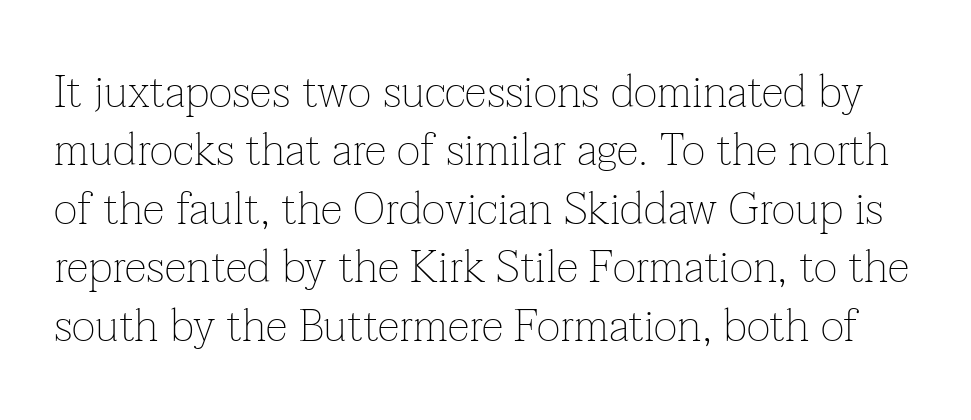
The image shows 45 px thin serif type, upright; set normal line spacing (1.3x), normal letter spacing, not underlined; low stroke contrast and a medium x-height.
